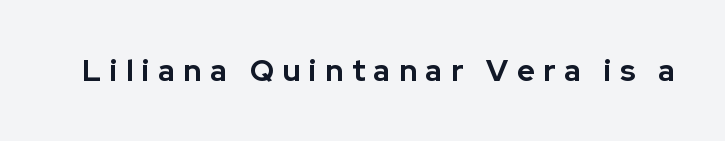
The area under the type is left untouched. Quick note: not italic, upright. These lines have a slow, spaced-out rhythm from letter to letter. On the weight axis this lands at bold, roughly 700. Letterform terminals end flat and unadorned throughout the passage. The face used here is proportionally spaced, like ordinary book or web type.
